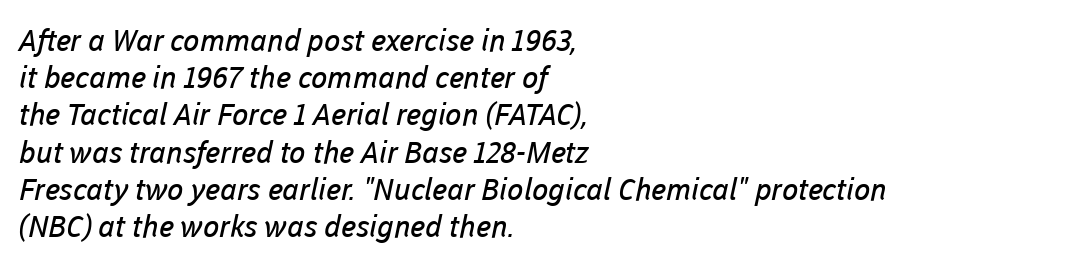
Q: Is the text bold? A: No.
Q: Is the typeface a serif or a sans-serif typeface? A: Sans-serif.
Q: Is the text underlined? A: No.
Q: How is the paragraph aligned? A: Left-aligned.
Q: Is the spacing between letters normal or unusually wide? A: Normal.
Q: Width (condensed, normal, or wide)? A: Normal.
Q: Stroke contrast? A: Low.
Q: x-height? A: Medium.
Q: Monospaced? A: No.
